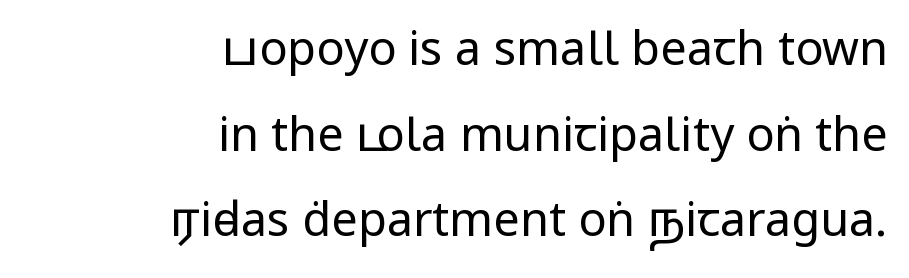
The image shows 47 px regular-weight, condensed sans-serif type, upright; set right-aligned, line spacing 1.82x, normal letter spacing, not underlined; low stroke contrast and a large x-height.
